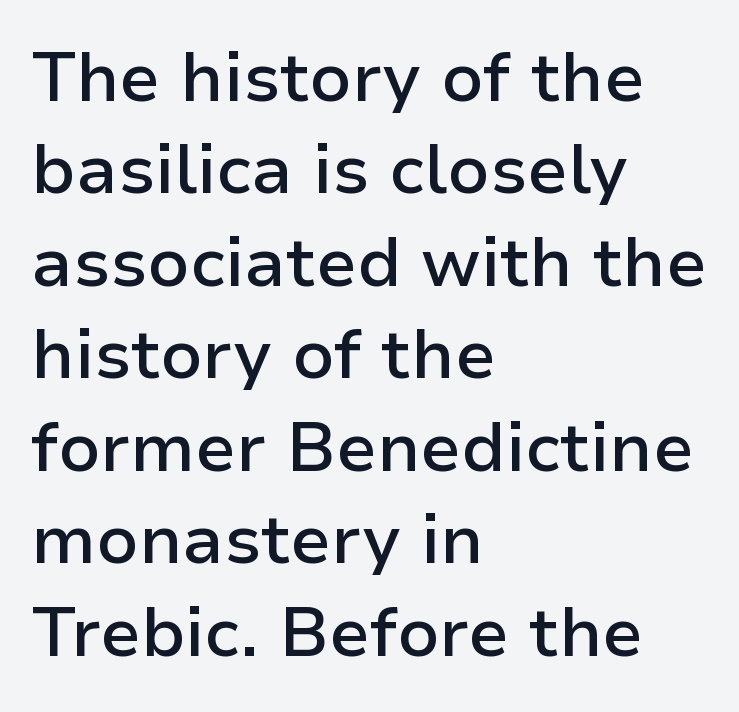
Q: Is the text bold? A: Semi-bold.
Q: Is the text italic (slanted)? A: No, it is upright.
Q: Is the typeface a serif or a sans-serif typeface? A: Sans-serif.
Q: Is the text underlined? A: No.
Q: How is the paragraph aligned? A: Left-aligned.
Q: Is the spacing between letters normal or unusually wide? A: Normal.
Q: Is the spacing between lines tight, normal or loose? A: Normal.
Q: Width (condensed, normal, or wide)? A: Normal.
Q: Stroke contrast? A: Low.
Q: x-height? A: Medium.
Q: Monospaced? A: No.
